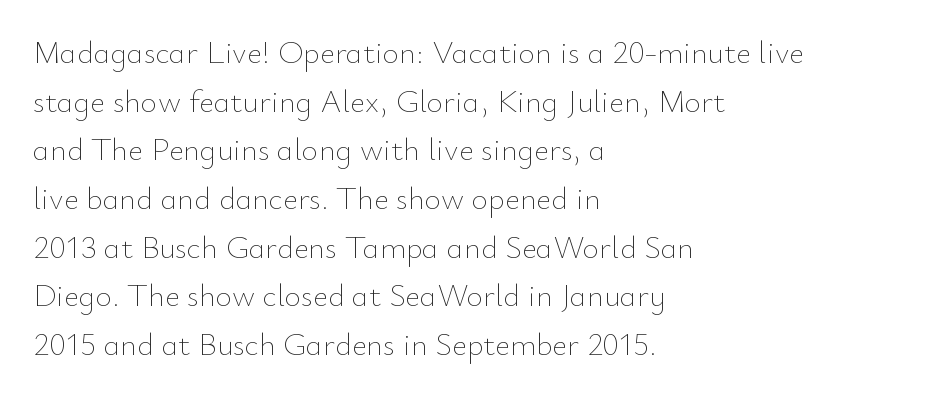
The image shows 32 px thin type, upright; set left-aligned, normal line spacing (1.52x), normal letter spacing, not underlined; low stroke contrast and a small x-height.
